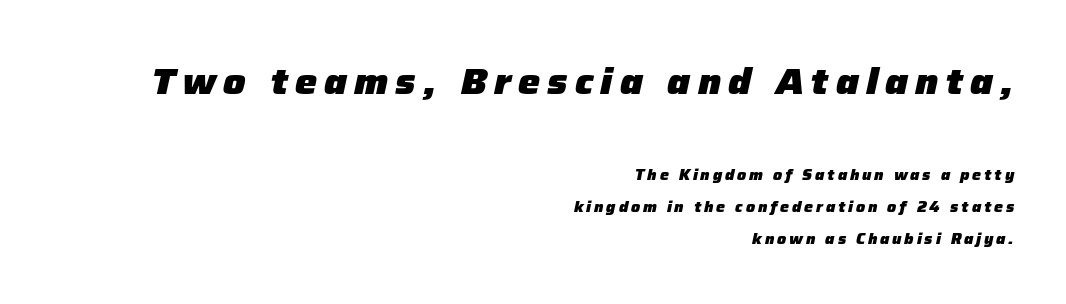
You can tell it's italic because the verticals aren't actually vertical. The sample has been set heavy, in full bold. The letters advance in unequal steps, a hallmark of proportional type. Just letters on the line, the space beneath them empty. Vertically, the passage feels expansive, rows floating well apart.
